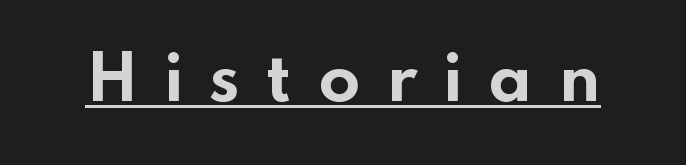
Q: Is the text bold? A: Yes.
Q: Is the text italic (slanted)? A: No, it is upright.
Q: Is the typeface a serif or a sans-serif typeface? A: Sans-serif.
Q: Is the text underlined? A: Yes.
Q: Is the spacing between letters normal or unusually wide? A: Unusually wide.
Q: Width (condensed, normal, or wide)? A: Wide.
Q: Stroke contrast? A: Low.
Q: x-height? A: Small.
Q: Monospaced? A: No.
